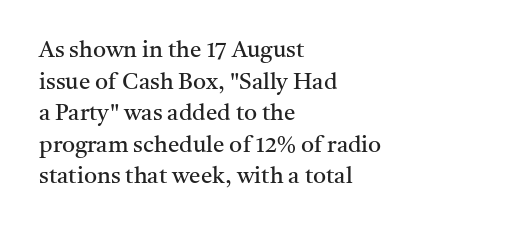
The strokes are not fattened; the text isn't bold. Beneath every word, the page is bare. Every row of glyphs begins at an identical x-position on the left. In terms of posture, this sample is upright.
